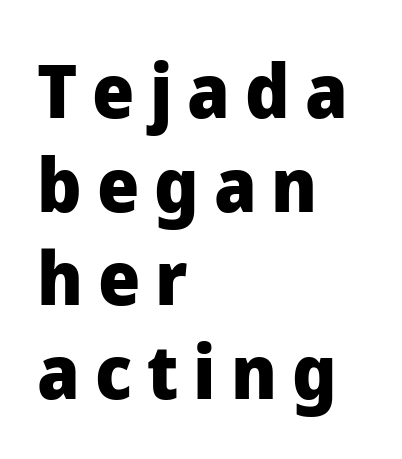
{"serif": "no", "italic": "no", "bold": "yes", "weight": "heavy", "width": "normal", "stroke_contrast": "low", "x_height": "medium", "monospaced": "no", "underline": "no", "align": "left", "line_spacing": "normal", "line_spacing_ratio": 1.25, "letter_spacing": "wide", "letter_spacing_em": 0.2, "glyph_px": 75}
